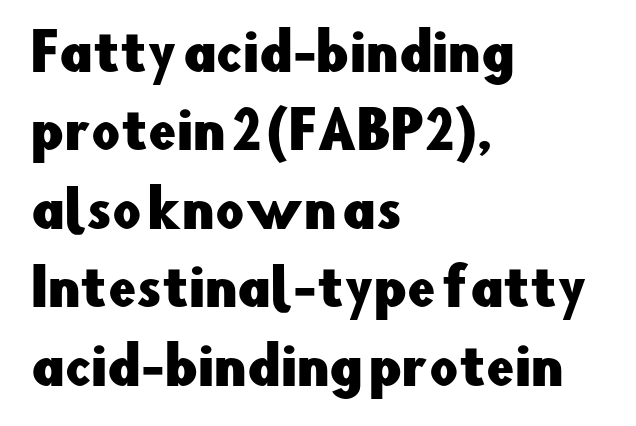
The image shows 50 px sans-serif type, upright; set left-aligned, normal line spacing (1.57x), normal letter spacing, not underlined; low stroke contrast and a small x-height.
